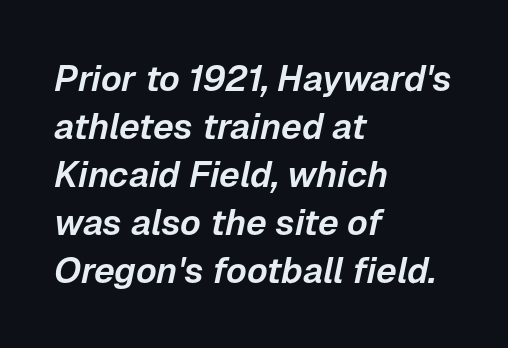
Q: Is the text italic (slanted)? A: Yes, it leans right by about 12 degrees.
Q: Is the text underlined? A: No.
Q: How is the paragraph aligned? A: Left-aligned.
Q: Is the spacing between letters normal or unusually wide? A: Normal.
Q: Is the spacing between lines tight, normal or loose? A: Normal.
Q: Width (condensed, normal, or wide)? A: Normal.
Q: Stroke contrast? A: Low.
Q: x-height? A: Medium.
Q: Monospaced? A: No.
